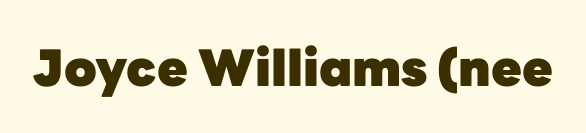
Q: Is the text bold? A: Yes.
Q: Is the text italic (slanted)? A: No, it is upright.
Q: Is the typeface a serif or a sans-serif typeface? A: Sans-serif.
Q: Is the text underlined? A: No.
Q: Is the spacing between letters normal or unusually wide? A: Normal.
Q: Width (condensed, normal, or wide)? A: Normal.
Q: Stroke contrast? A: Low.
Q: x-height? A: Medium.
Q: Monospaced? A: No.
